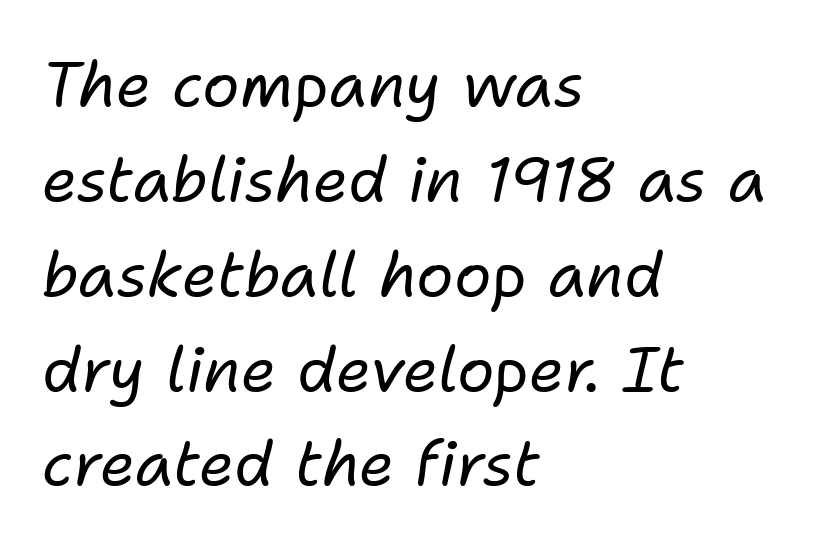
Q: Is the text bold? A: No.
Q: Is the text italic (slanted)? A: Yes, it leans right by about 11 degrees.
Q: Is the text underlined? A: No.
Q: How is the paragraph aligned? A: Left-aligned.
Q: Is the spacing between letters normal or unusually wide? A: Normal.
Q: Is the spacing between lines tight, normal or loose? A: Normal.
Q: Width (condensed, normal, or wide)? A: Normal.
Q: Stroke contrast? A: Low.
Q: x-height? A: Medium.
Q: Monospaced? A: No.
